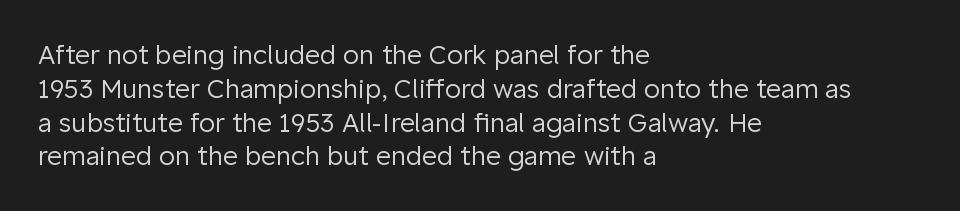
Q: Is the text bold? A: No.
Q: Is the text italic (slanted)? A: No, it is upright.
Q: Is the text underlined? A: No.
Q: How is the paragraph aligned? A: Left-aligned.
Q: Is the spacing between letters normal or unusually wide? A: Normal.
Q: Is the spacing between lines tight, normal or loose? A: Normal.
